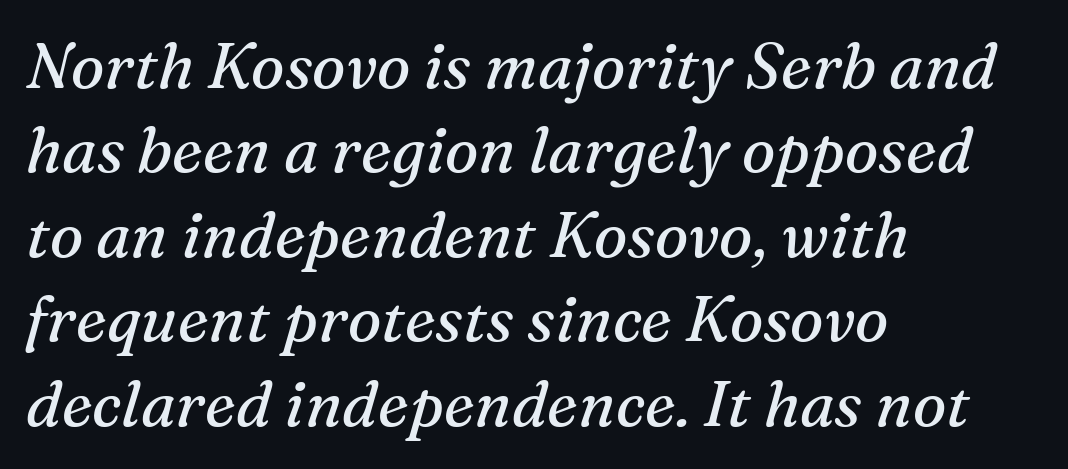
Q: Is the text bold? A: No.
Q: Is the text italic (slanted)? A: Yes, it leans right by about 16 degrees.
Q: Is the typeface a serif or a sans-serif typeface? A: Serif.
Q: Is the text underlined? A: No.
Q: How is the paragraph aligned? A: Left-aligned.
Q: Is the spacing between letters normal or unusually wide? A: Normal.
Q: Is the spacing between lines tight, normal or loose? A: Normal.
Q: Width (condensed, normal, or wide)? A: Normal.
Q: Stroke contrast? A: Medium.
Q: x-height? A: Medium.
Q: Monospaced? A: No.
